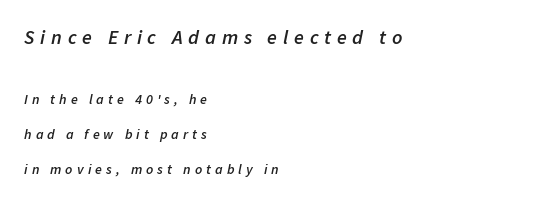
Underline: absent. How are the letters spaced? Widely, with obvious added tracking. Bigger letters appear in the top chunk; the bottom chunk is reduced. Rendered with sloped, italic letterforms. If you drew a ruler down the left edge, every line would touch it. Stems and bowls a touch heavier than normal — semibold.
